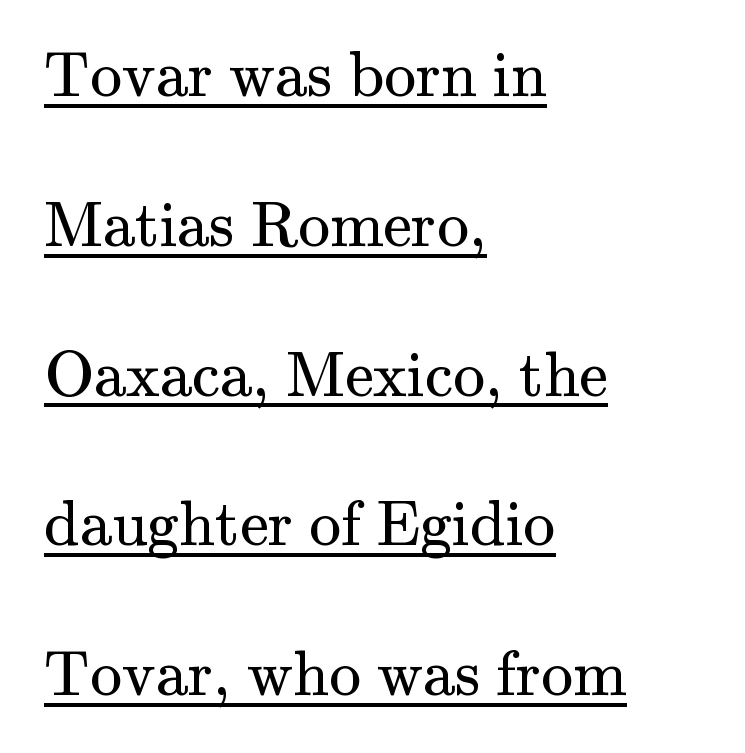
{"serif": "yes", "italic": "no", "bold": "no", "weight": "regular", "width": "normal", "stroke_contrast": "medium", "x_height": "small", "monospaced": "no", "underline": "yes", "align": "left", "line_spacing": "loose", "line_spacing_ratio": 2.34, "letter_spacing": "normal", "letter_spacing_em": 0.0, "glyph_px": 64}
